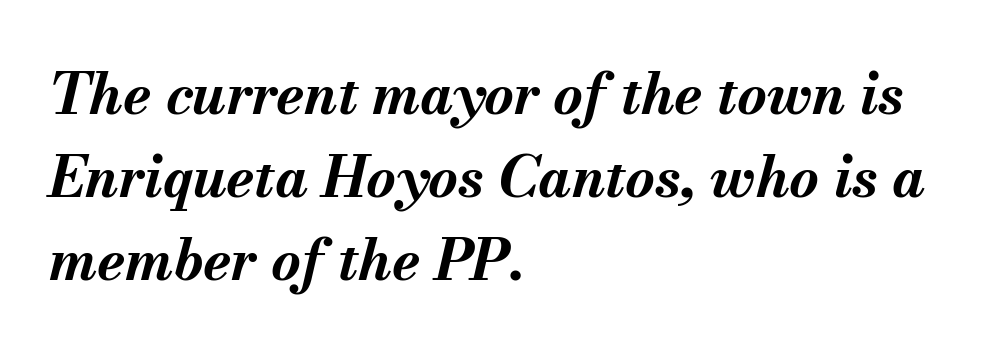
The image shows 57 px bold type, italic (leaning right); set left-aligned, normal line spacing (1.46x), normal letter spacing, not underlined; medium stroke contrast and a small x-height.
